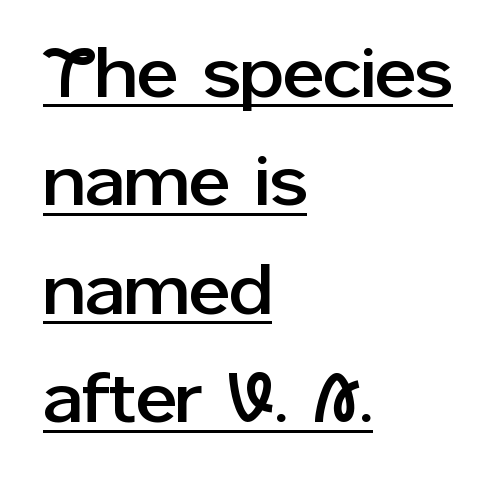
Horizontal bands of white between lines are of average thickness. Underlined type. The designer went with a sans here, leaving each stem footless. Here the designer chose a conventional face with non-uniform glyph widths.
